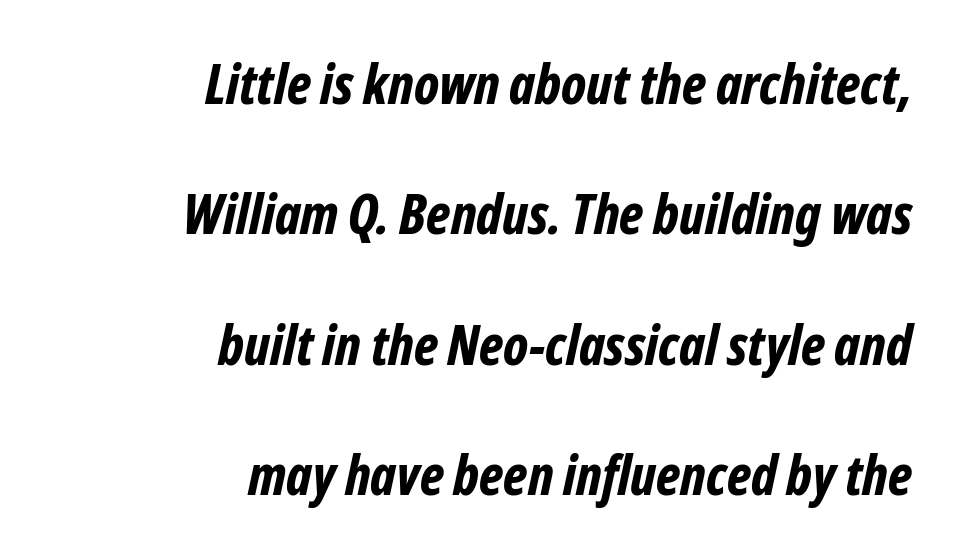
Reading down the column, the eye jumps a long way to each next line. Spacing verdict: proportional, widths tailored to each character. Short and long lines alike share a common ending point at right. The face used here has the dense, thick strokes of a bold.
